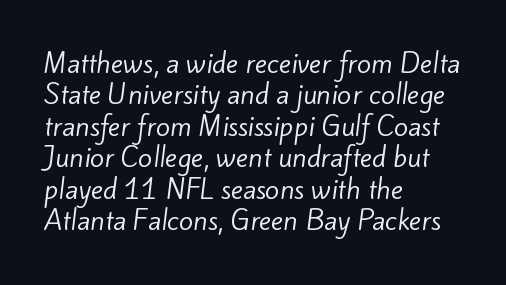
The baseline area is clear. In CSS terms this would be text-align: left. Each word holds together tightly as a unit, with standard inter-letter gaps. Letters have the restrained weight of plain body copy at most.
